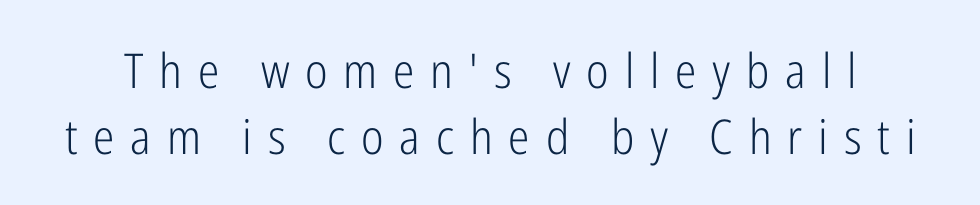
The image shows 48 px light, condensed sans-serif type, upright; set normal line spacing (1.37x), unusually wide letter spacing (+0.33 em), not underlined; low stroke contrast and a medium x-height.
